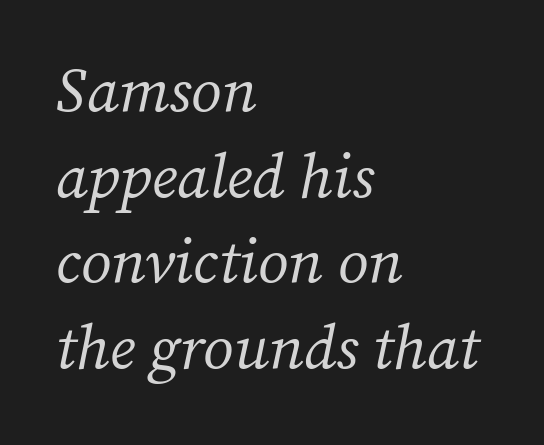
The image shows 62 px regular-weight serif type, italic (leaning right); set left-aligned, normal line spacing (1.38x), normal letter spacing, not underlined; medium stroke contrast and a medium x-height.
